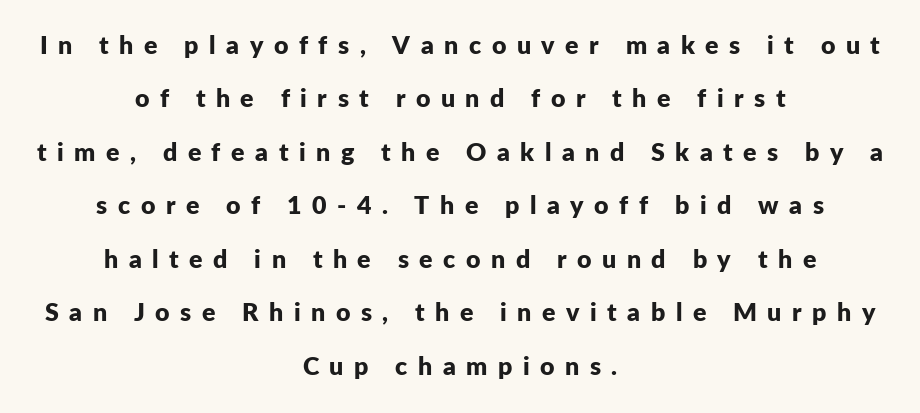
The leading is generous, giving the passage an open texture. Upright lettering throughout. Underline: absent. The lines in this sample share a center point and differ in where they start and stop.
